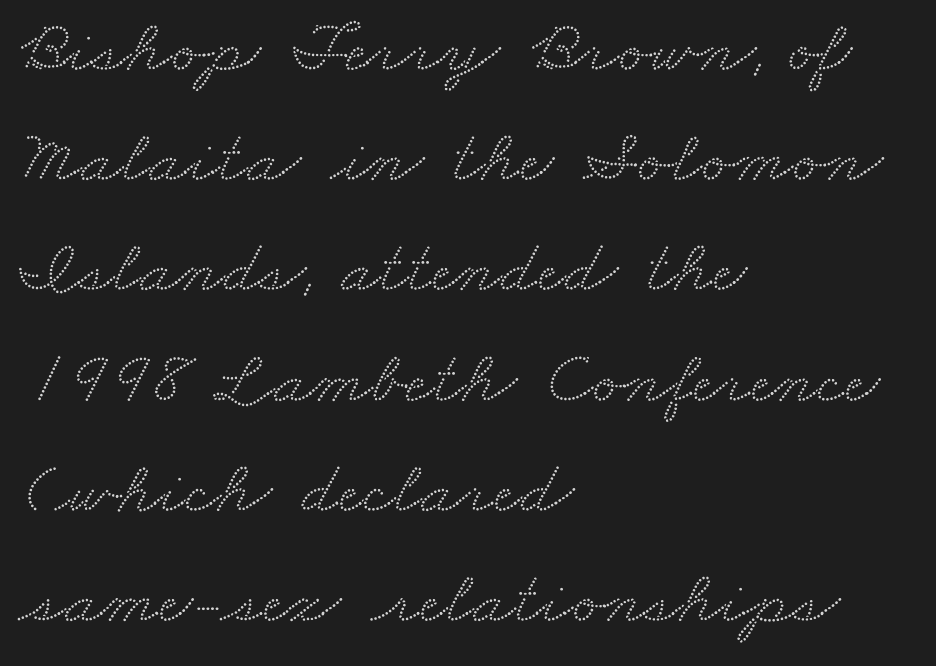
The image shows 75 px wide serif type; set left-aligned, normal line spacing (1.47x), normal letter spacing, not underlined; medium stroke contrast and a small x-height.
